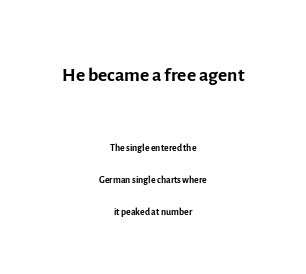
This rendering leaves character spacing at its baseline value. No chunkiness to these letters — they're not bold. A typesetter would call this leading open, well beyond the default. Does the lettering tilt? It doesn't — this is upright.
